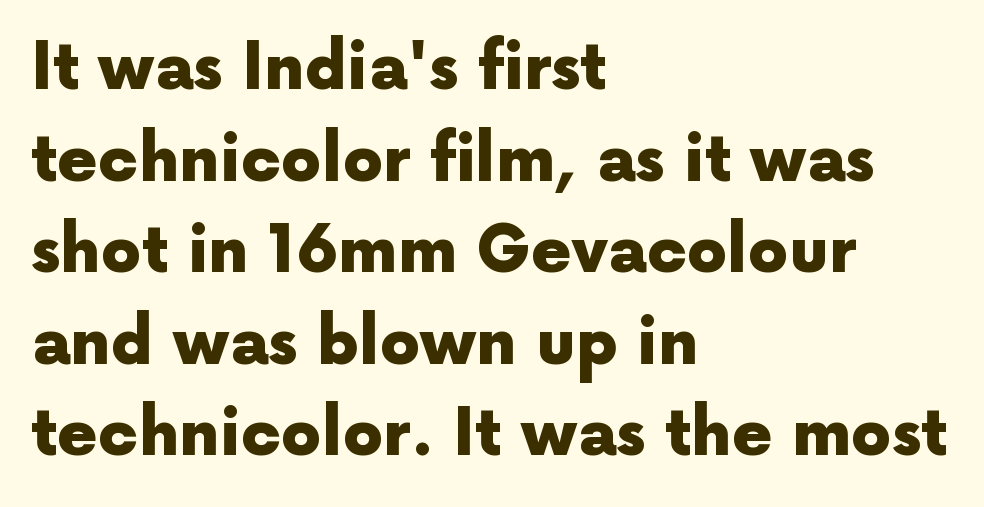
The image shows 64 px heavy sans-serif type, upright; set left-aligned, normal line spacing (1.43x), normal letter spacing, not underlined; a medium x-height.
